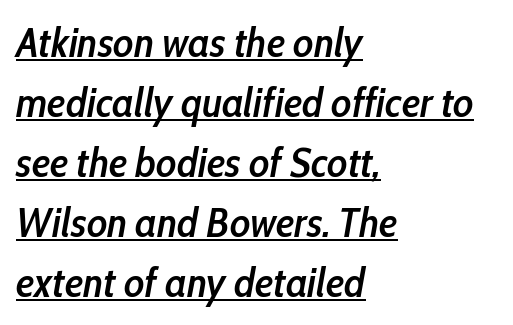
The image shows 42 px semibold, condensed type, italic (leaning right); set left-aligned, normal line spacing (1.43x), normal letter spacing, underlined; low stroke contrast and a medium x-height.
